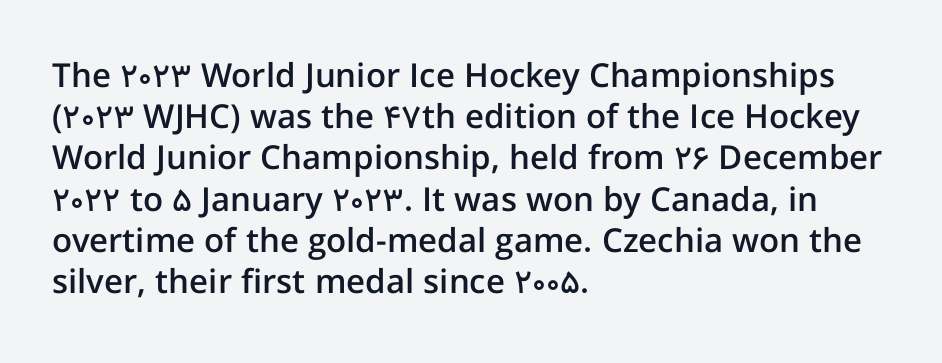
{"serif": "no", "italic": "no", "bold": "semi", "weight": "semibold", "width": "normal", "stroke_contrast": "low", "x_height": "medium", "monospaced": "no", "underline": "no", "align": "left", "line_spacing": "normal", "line_spacing_ratio": 1.25, "letter_spacing": "normal", "letter_spacing_em": 0.0, "glyph_px": 33}
